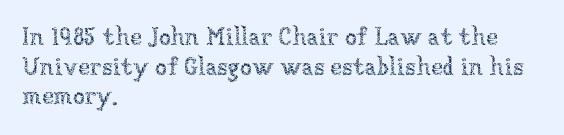
{"italic": "no", "bold": "no", "underline": "no", "align": "left", "line_spacing_ratio": 1.23, "letter_spacing": "normal", "letter_spacing_em": 0.0, "glyph_px": 24}
